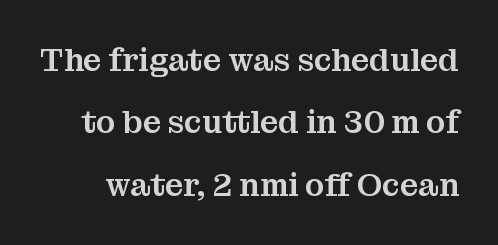
The image shows 32 px serif type, upright; set loose line spacing (1.95x), normal letter spacing, not underlined; medium stroke contrast and a medium x-height.
